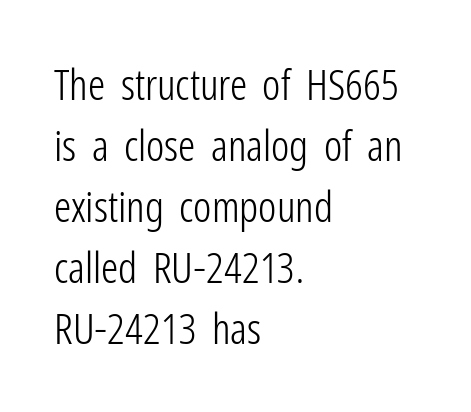
Q: Is the text bold? A: No.
Q: Is the text italic (slanted)? A: No, it is upright.
Q: Is the typeface a serif or a sans-serif typeface? A: Sans-serif.
Q: Is the text underlined? A: No.
Q: How is the paragraph aligned? A: Left-aligned.
Q: Is the spacing between letters normal or unusually wide? A: Normal.
Q: Is the spacing between lines tight, normal or loose? A: Normal.
Q: Width (condensed, normal, or wide)? A: Condensed.
Q: Stroke contrast? A: Low.
Q: x-height? A: Medium.
Q: Monospaced? A: No.
